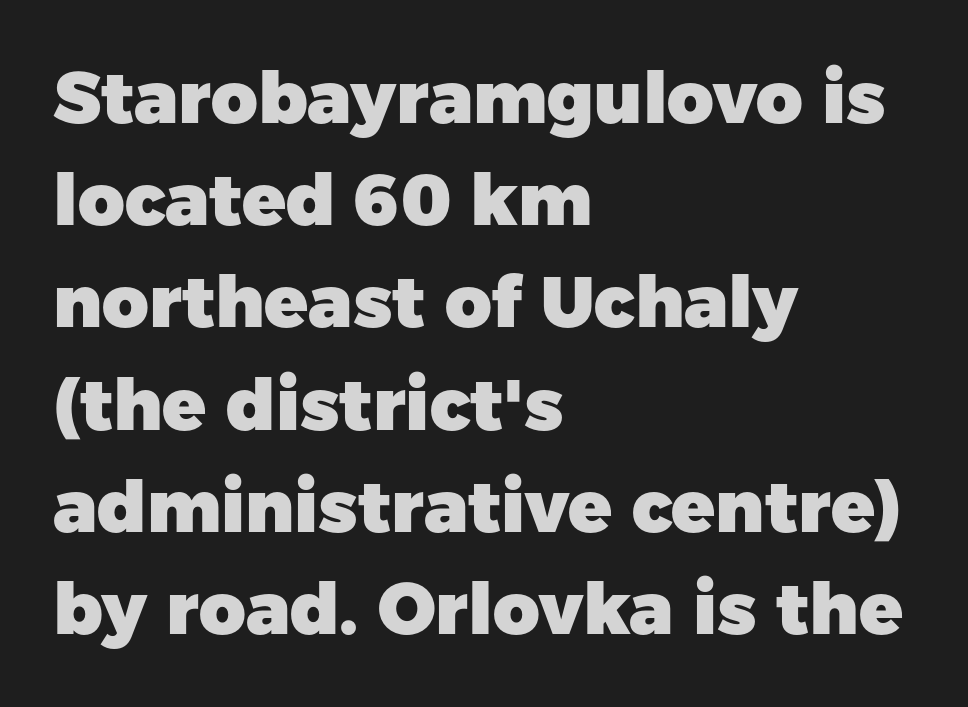
The lines in this sample share a left origin and differ only in where they stop. I'd call this a sans setting — the letters go barefoot. Students, this is bold: see how much ink each stroke carries. If you drew a line through each stem, it would be perfectly vertical. Students, observe: this is what conventionally led text looks like. Any mark beneath the type? The region is blank.
